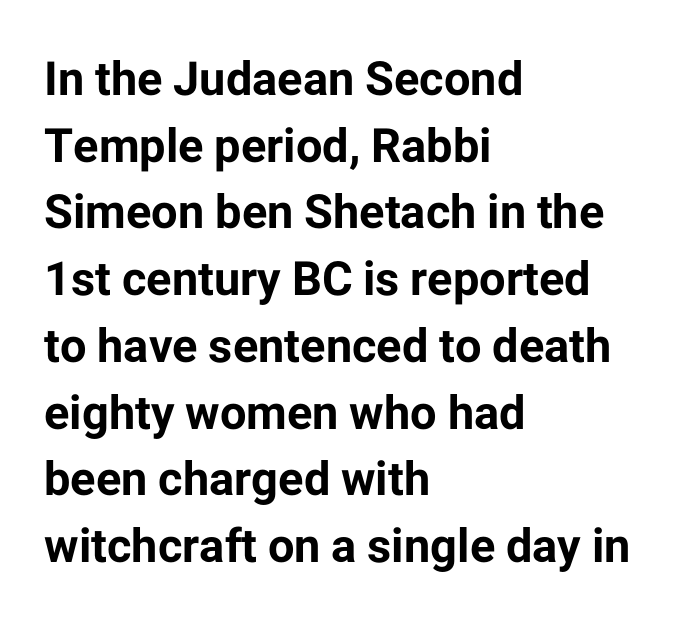
Q: Is the text bold? A: Yes.
Q: Is the text italic (slanted)? A: No, it is upright.
Q: Is the typeface a serif or a sans-serif typeface? A: Sans-serif.
Q: Is the text underlined? A: No.
Q: How is the paragraph aligned? A: Left-aligned.
Q: Is the spacing between letters normal or unusually wide? A: Normal.
Q: Is the spacing between lines tight, normal or loose? A: Normal.
Q: Width (condensed, normal, or wide)? A: Normal.
Q: Stroke contrast? A: Low.
Q: x-height? A: Medium.
Q: Monospaced? A: No.
